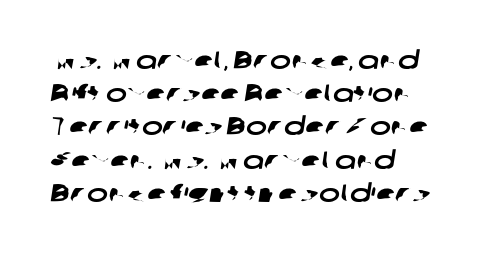
Q: Is the text underlined? A: No.
Q: How is the paragraph aligned? A: Left-aligned.
Q: Is the spacing between letters normal or unusually wide? A: Normal.
Q: Is the spacing between lines tight, normal or loose? A: Normal.
